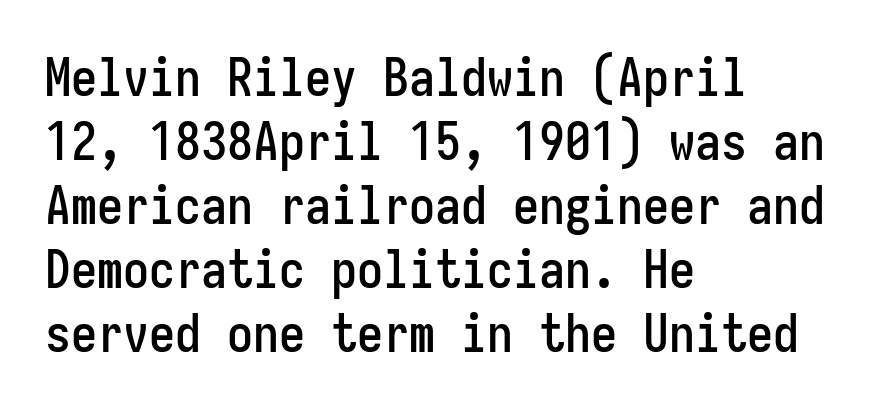
The image shows 52 px condensed sans-serif type, upright, monospaced; set left-aligned, line spacing 1.23x, normal letter spacing, not underlined; low stroke contrast and a medium x-height.
